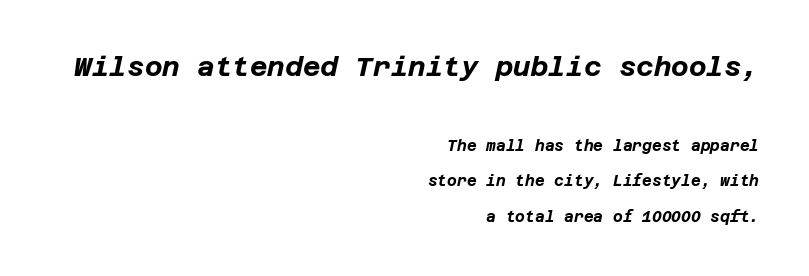
Whoever set this made the first block the dominant, larger element. How would I describe the line gaps? Wide and relaxed. The foot of each line stays bare and open. Short and long lines alike share a common ending point at right.
